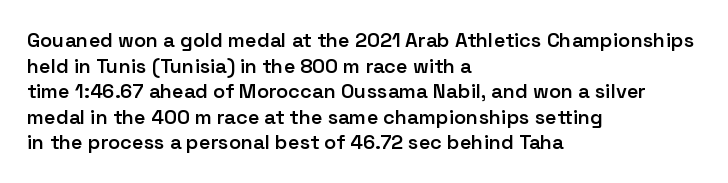
The image shows 20 px text type, upright; set left-aligned, normal line spacing (1.28x), normal letter spacing, not underlined.
